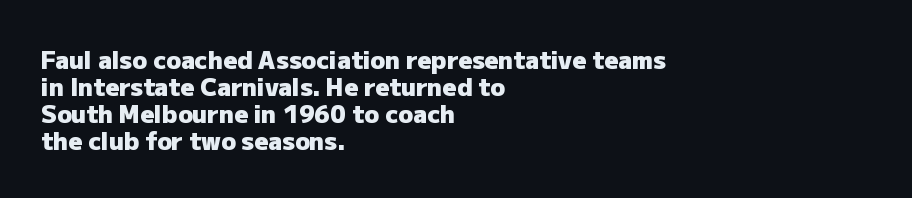
Q: Is the text bold? A: Yes.
Q: Is the text italic (slanted)? A: No, it is upright.
Q: Is the text underlined? A: No.
Q: How is the paragraph aligned? A: Left-aligned.
Q: Is the spacing between letters normal or unusually wide? A: Normal.
Q: Is the spacing between lines tight, normal or loose? A: Tight.
